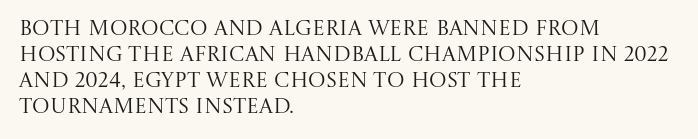
Q: Is the text bold? A: No.
Q: Is the text italic (slanted)? A: No, it is upright.
Q: Is the text underlined? A: No.
Q: How is the paragraph aligned? A: Left-aligned.
Q: Is the spacing between letters normal or unusually wide? A: Normal.
